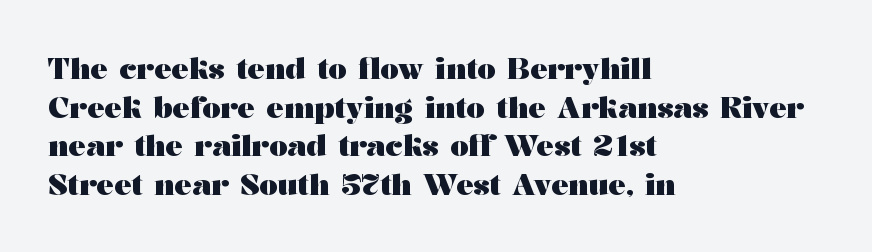
Q: Is the text bold? A: Yes.
Q: Is the text italic (slanted)? A: No, it is upright.
Q: Is the typeface a serif or a sans-serif typeface? A: Serif.
Q: Is the text underlined? A: No.
Q: How is the paragraph aligned? A: Left-aligned.
Q: Is the spacing between letters normal or unusually wide? A: Normal.
Q: Is the spacing between lines tight, normal or loose? A: Normal.
Q: Width (condensed, normal, or wide)? A: Wide.
Q: Stroke contrast? A: Medium.
Q: x-height? A: Medium.
Q: Monospaced? A: No.
